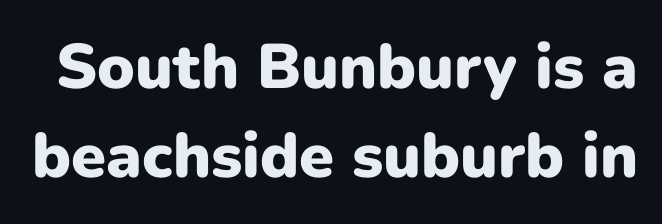
Q: Is the text bold? A: Yes.
Q: Is the text italic (slanted)? A: No, it is upright.
Q: Is the typeface a serif or a sans-serif typeface? A: Sans-serif.
Q: Is the text underlined? A: No.
Q: Is the spacing between letters normal or unusually wide? A: Normal.
Q: Is the spacing between lines tight, normal or loose? A: Normal.
Q: Width (condensed, normal, or wide)? A: Normal.
Q: Stroke contrast? A: Low.
Q: x-height? A: Medium.
Q: Monospaced? A: No.
